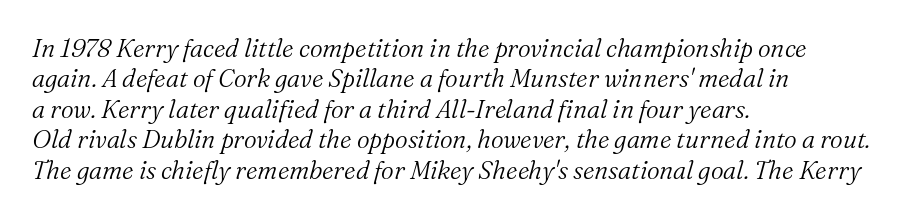
Q: Is the text bold? A: No.
Q: Is the text italic (slanted)? A: Yes, it leans right by about 16 degrees.
Q: Is the text underlined? A: No.
Q: How is the paragraph aligned? A: Left-aligned.
Q: Is the spacing between letters normal or unusually wide? A: Normal.
